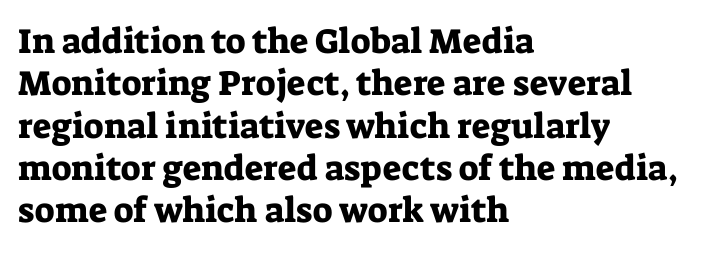
{"serif": "yes", "italic": "no", "width": "normal", "stroke_contrast": "low", "x_height": "medium", "monospaced": "no", "underline": "no", "align": "left", "line_spacing_ratio": 1.21, "letter_spacing": "normal", "letter_spacing_em": 0.0, "glyph_px": 35}
